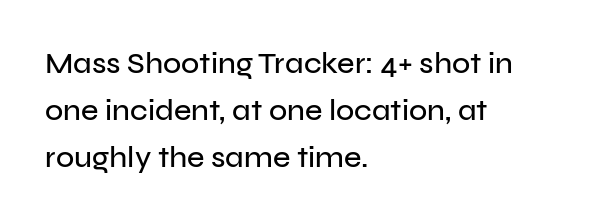
The image shows 30 px sans-serif type, upright; set left-aligned, normal line spacing (1.57x), normal letter spacing, not underlined; low stroke contrast and a medium x-height.
